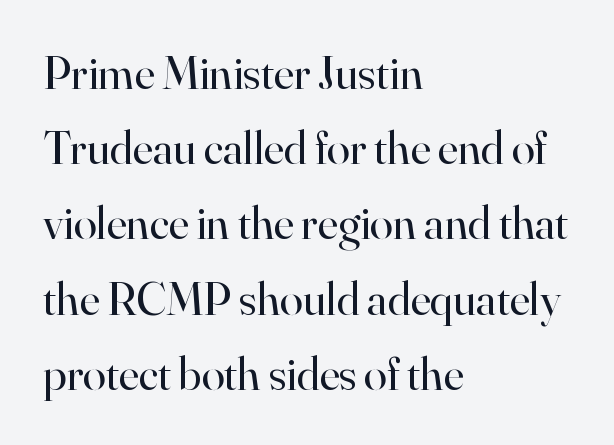
The image shows 47 px regular-weight serif type, upright; set left-aligned, normal line spacing (1.6x), normal letter spacing, not underlined; high stroke contrast and a small x-height.
